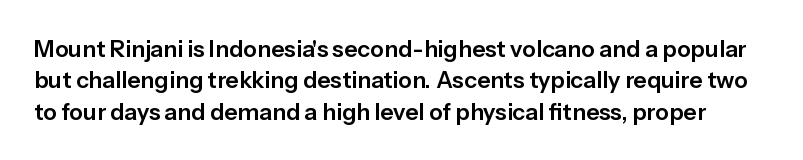
The image shows 23 px text type, upright; set normal line spacing (1.36x), normal letter spacing, not underlined.
